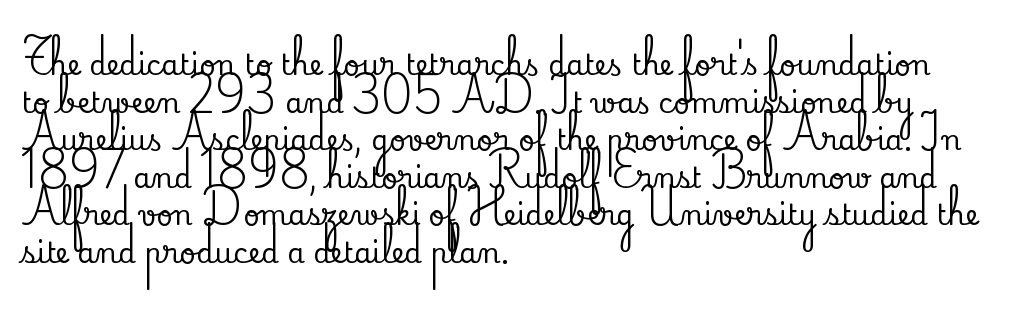
The letters carry serifs — small finishing strokes at the ends of their stems. If you drew a ruler down the left edge, every line would touch it. Decoration check: the copy has no underline. The face used here is rendered with its standard letterfit. Is this a fixed-width face? No — the glyphs have proportional, varying widths. Ascenders rise straight up at ninety degrees.
